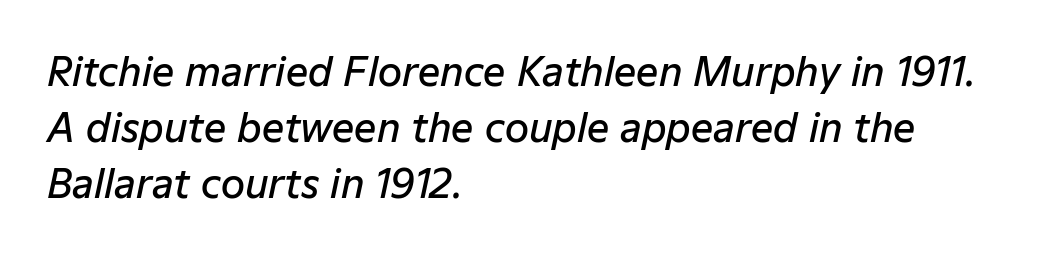
These words are printed semibold, heavier than regular yet not bold. Nothing unusual about the tracking: characters are spaced as the font intends. These lines are rendered in a variable-pitch font. Regarding leading, the lines here are spaced in the standard way.
